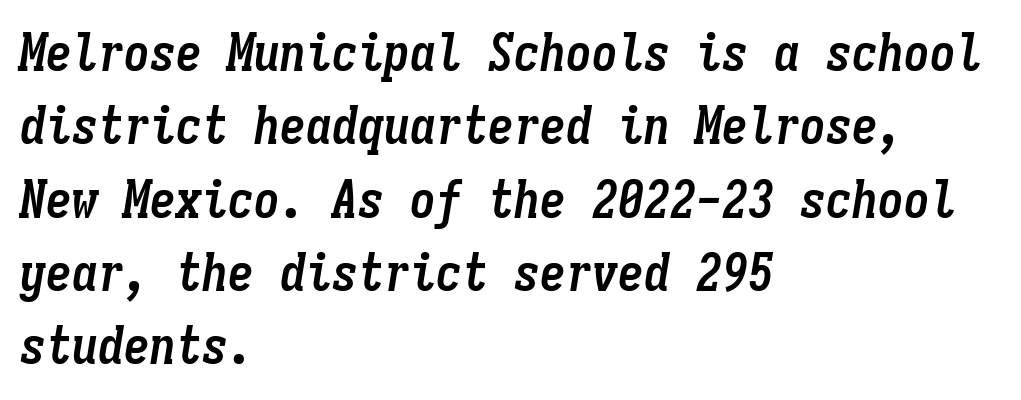
Q: Is the text bold? A: Yes.
Q: Is the text italic (slanted)? A: Yes, it leans right by about 9 degrees.
Q: Is the text underlined? A: No.
Q: How is the paragraph aligned? A: Left-aligned.
Q: Is the spacing between letters normal or unusually wide? A: Normal.
Q: Is the spacing between lines tight, normal or loose? A: Normal.
Q: Width (condensed, normal, or wide)? A: Condensed.
Q: Stroke contrast? A: Low.
Q: x-height? A: Medium.
Q: Monospaced? A: Yes.
